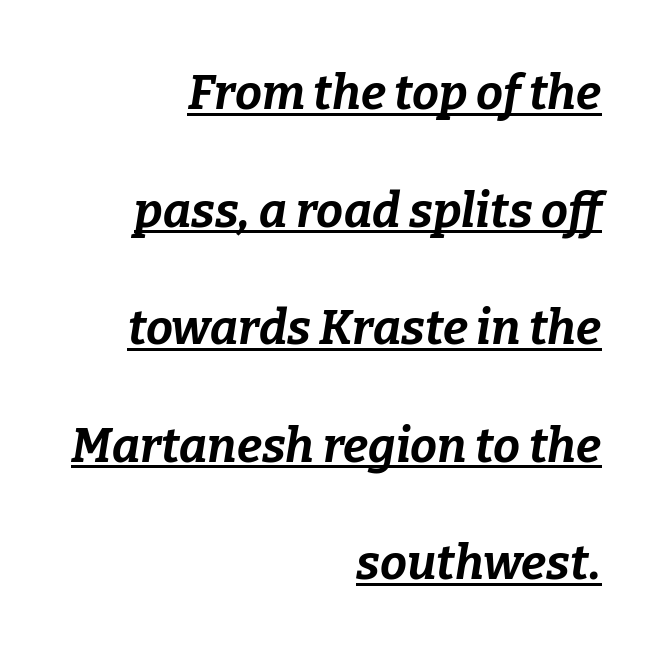
Q: Is the text bold? A: Yes.
Q: Is the text italic (slanted)? A: Yes, it leans right by about 9 degrees.
Q: Is the text underlined? A: Yes.
Q: How is the paragraph aligned? A: Right-aligned.
Q: Is the spacing between letters normal or unusually wide? A: Normal.
Q: Is the spacing between lines tight, normal or loose? A: Loose.
Q: Width (condensed, normal, or wide)? A: Normal.
Q: Stroke contrast? A: Low.
Q: x-height? A: Medium.
Q: Monospaced? A: No.
